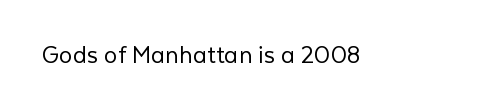
The image shows 27 px text type, upright; set normal letter spacing, not underlined.
